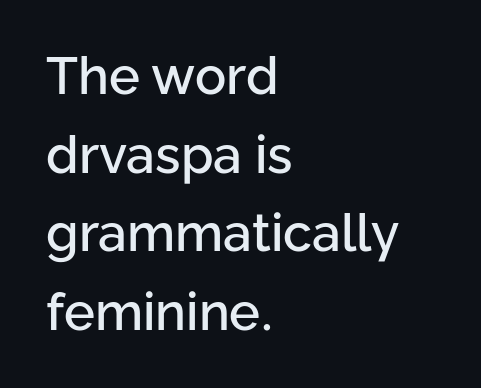
Q: Is the text italic (slanted)? A: No, it is upright.
Q: Is the typeface a serif or a sans-serif typeface? A: Sans-serif.
Q: Is the text underlined? A: No.
Q: How is the paragraph aligned? A: Left-aligned.
Q: Is the spacing between letters normal or unusually wide? A: Normal.
Q: Is the spacing between lines tight, normal or loose? A: Normal.
Q: Width (condensed, normal, or wide)? A: Normal.
Q: Stroke contrast? A: Low.
Q: x-height? A: Medium.
Q: Monospaced? A: No.
